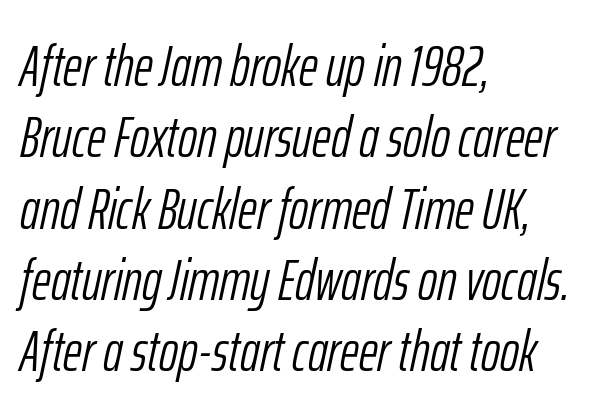
The image shows 58 px light, condensed type, italic (leaning right); set left-aligned, line spacing 1.23x, normal letter spacing, not underlined; low stroke contrast and a medium x-height.
